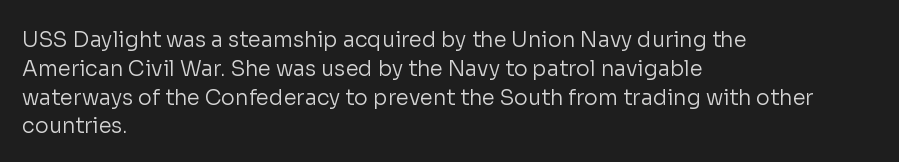
The image shows 21 px text type, upright; set left-aligned, normal line spacing (1.37x), normal letter spacing, not underlined.
